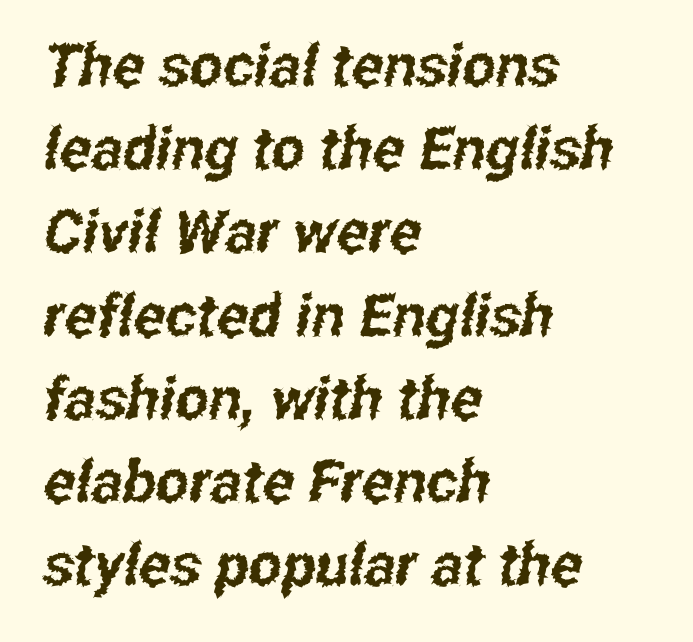
Q: Is the typeface a serif or a sans-serif typeface? A: Sans-serif.
Q: Is the text underlined? A: No.
Q: How is the paragraph aligned? A: Left-aligned.
Q: Is the spacing between letters normal or unusually wide? A: Normal.
Q: Is the spacing between lines tight, normal or loose? A: Normal.
Q: Width (condensed, normal, or wide)? A: Condensed.
Q: Stroke contrast? A: Low.
Q: x-height? A: Medium.
Q: Monospaced? A: No.
